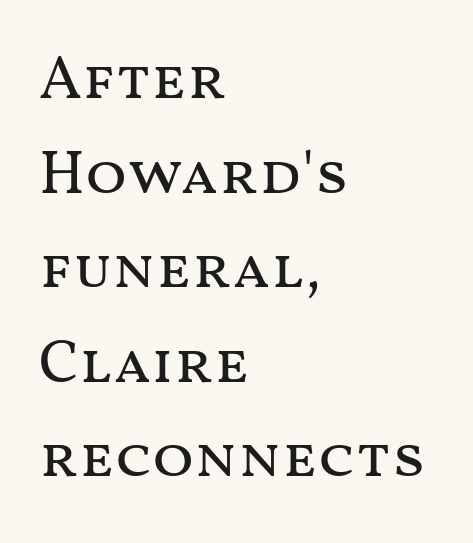
Every stem runs plumb, perpendicular to the baseline. The font sits on the lighter half of the weight spectrum, regular included. A typesetter would call this leading conventional body-copy spacing. The letters advance in unequal steps, a hallmark of proportional type.
